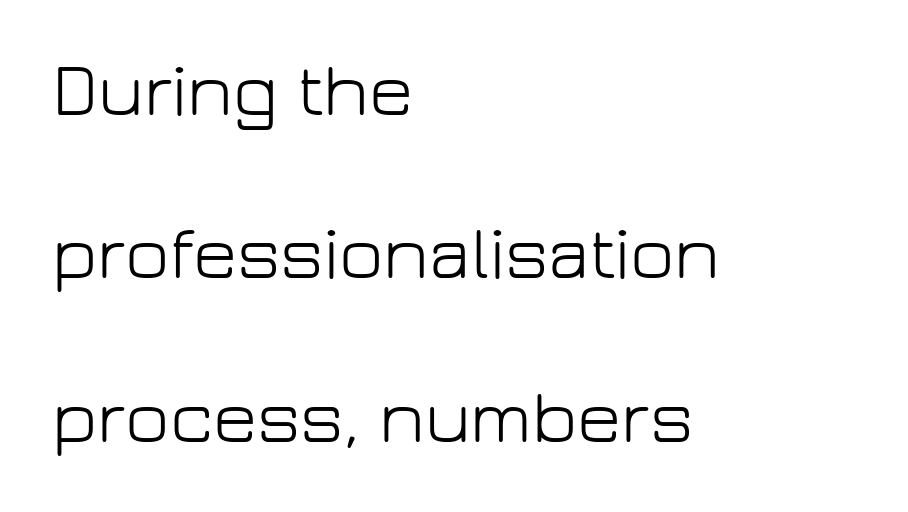
{"serif": "no", "italic": "no", "bold": "no", "weight": "light", "width": "normal", "stroke_contrast": "low", "x_height": "medium", "monospaced": "no", "underline": "no", "align": "left", "line_spacing": "loose", "line_spacing_ratio": 2.15, "letter_spacing": "normal", "letter_spacing_em": 0.0, "glyph_px": 76}
